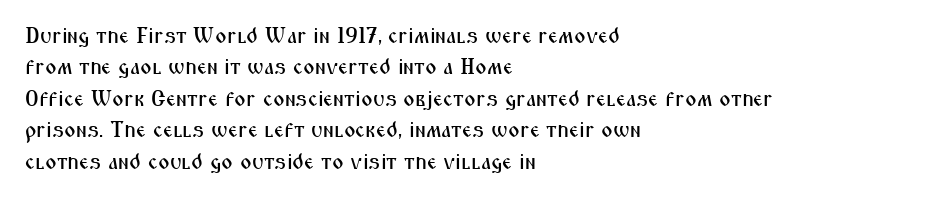
The image shows 22 px text type, upright; set left-aligned, normal line spacing (1.43x), normal letter spacing, not underlined.
